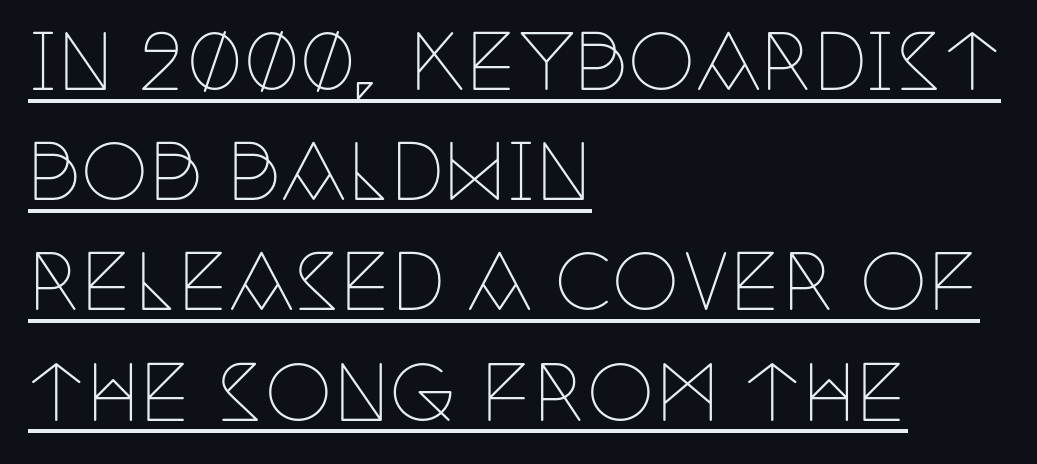
Q: Is the text bold? A: No.
Q: Is the text italic (slanted)? A: No, it is upright.
Q: Is the typeface a serif or a sans-serif typeface? A: Serif.
Q: Is the text underlined? A: Yes.
Q: How is the paragraph aligned? A: Left-aligned.
Q: Is the spacing between letters normal or unusually wide? A: Normal.
Q: Is the spacing between lines tight, normal or loose? A: Normal.
Q: Width (condensed, normal, or wide)? A: Condensed.
Q: Stroke contrast? A: Low.
Q: x-height? A: Large.
Q: Monospaced? A: No.
